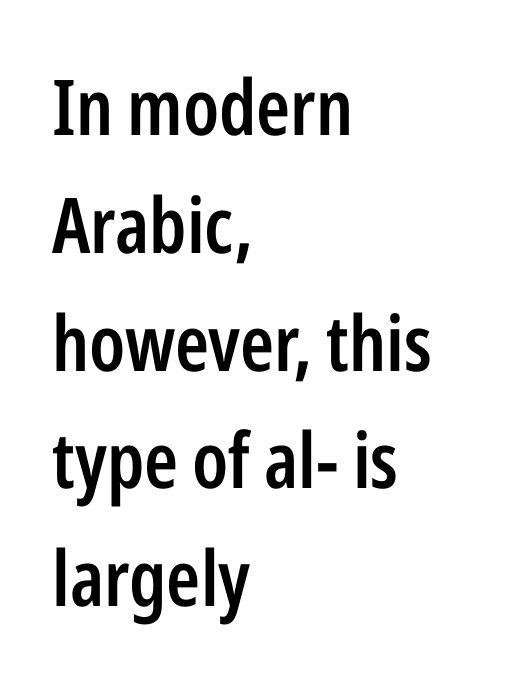
Do the characters align in a grid? No, the font is proportional. Is this a sans? Yes — the strokes have no serifs. The type sits square on the baseline with zero lean. The lines are quadded left. The zone under the glyphs is completely vacant.
